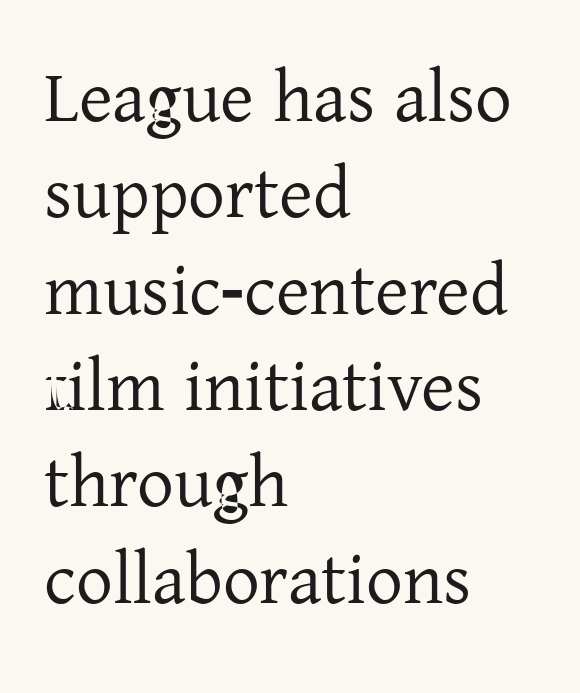
Q: Is the text italic (slanted)? A: No, it is upright.
Q: Is the typeface a serif or a sans-serif typeface? A: Serif.
Q: Is the text underlined? A: No.
Q: How is the paragraph aligned? A: Left-aligned.
Q: Is the spacing between letters normal or unusually wide? A: Normal.
Q: Is the spacing between lines tight, normal or loose? A: Normal.
Q: Width (condensed, normal, or wide)? A: Normal.
Q: Stroke contrast? A: Low.
Q: x-height? A: Medium.
Q: Monospaced? A: No.
